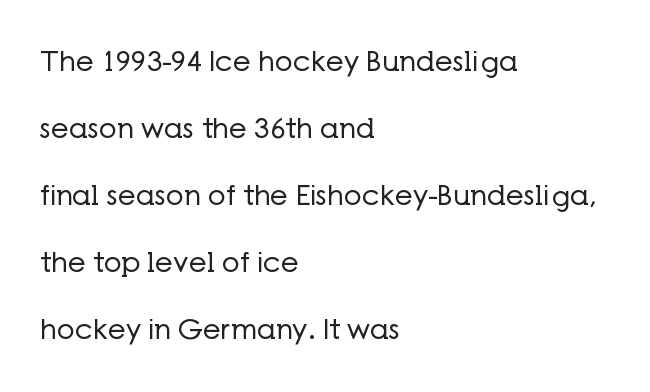
No chunkiness to these letters — they're not bold. A sans-serif font was chosen for this passage. Character widths vary here, with narrow letters taking less room than wide ones. Compared with typical body copy, the letter spacing here is the same. Compared with typical paragraphs, the rows here are farther apart.
